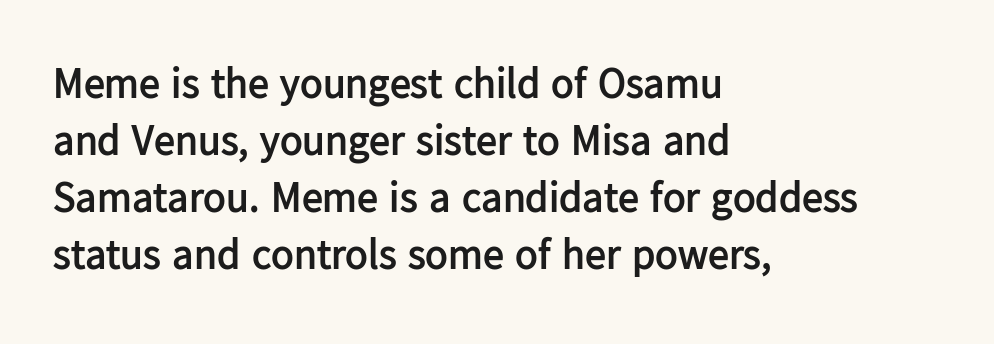
{"serif": "no", "italic": "no", "bold": "yes", "weight": "semibold", "width": "normal", "stroke_contrast": "low", "x_height": "medium", "monospaced": "no", "underline": "no", "align": "left", "line_spacing": "normal", "line_spacing_ratio": 1.36, "letter_spacing": "normal", "letter_spacing_em": 0.0, "glyph_px": 42}
